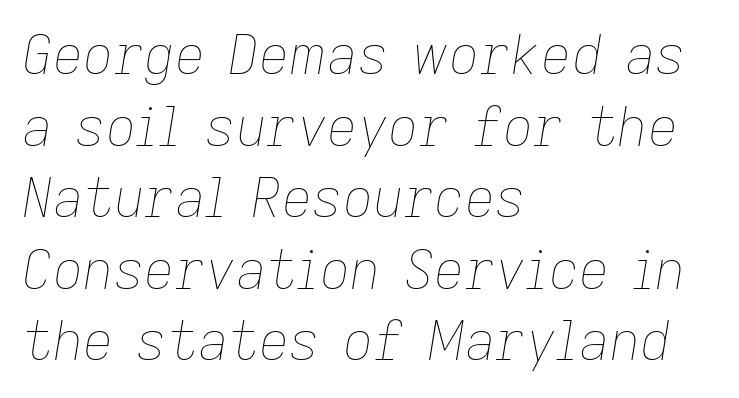
The ragged edge is on the right, which tells us the setting is flush left. Reading down the column, the eye jumps a familiar distance to each next line. Tracking value appears to be zero — textbook default spacing. Character widths vary here, with narrow letters taking less room than wide ones. The text carries the slant typical of an italic or oblique font.
